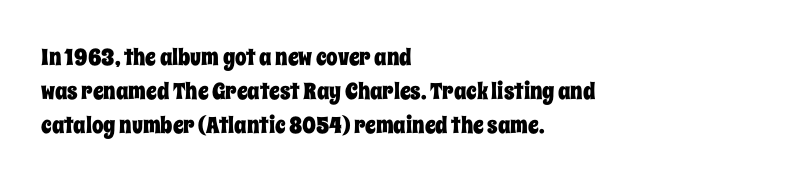
The image shows 23 px text type, upright; set left-aligned, normal line spacing (1.47x), normal letter spacing, not underlined.
